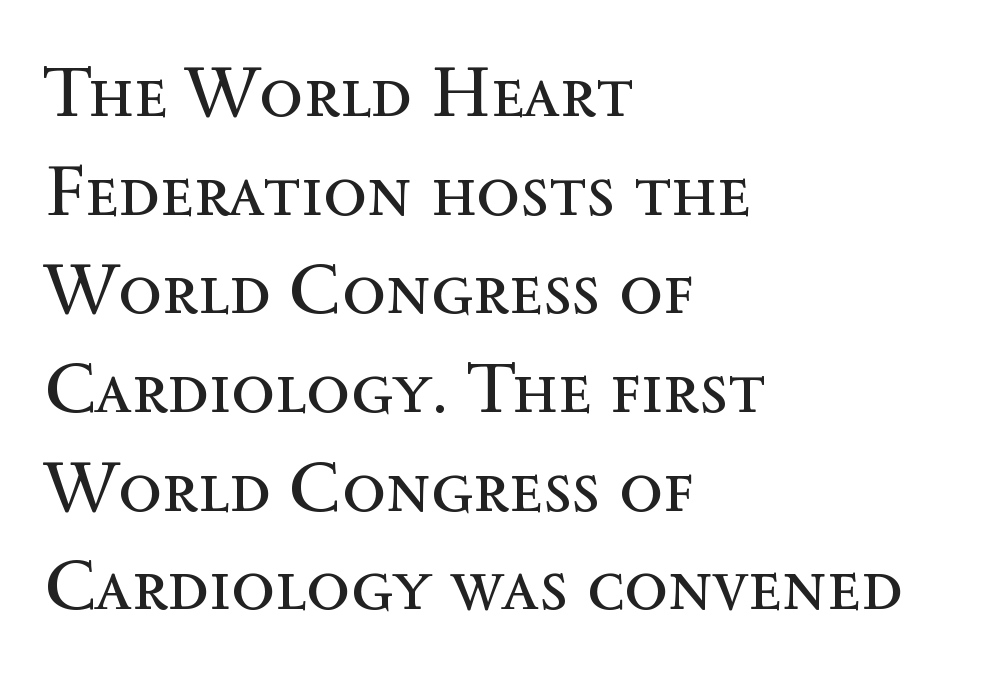
The image shows 72 px regular-weight type, upright; set left-aligned, normal line spacing (1.37x), normal letter spacing, not underlined; a medium x-height.
